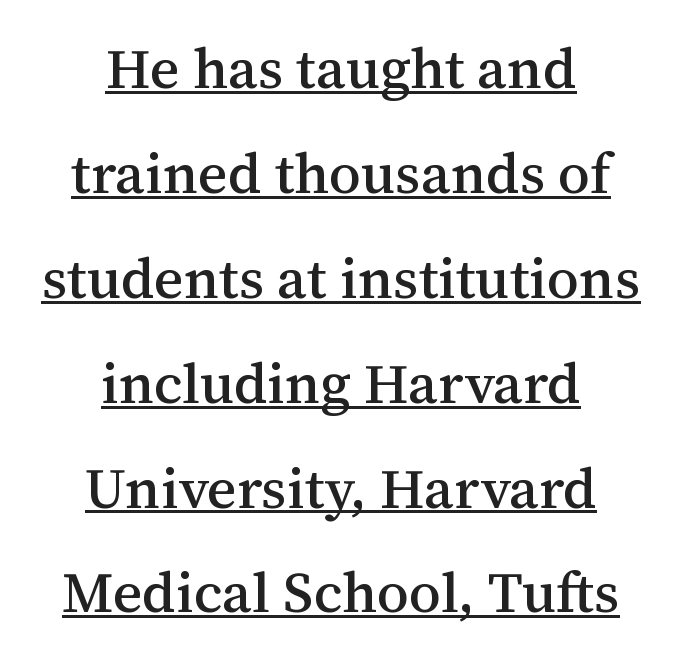
The image shows 57 px serif type, upright; set centered, line spacing 1.84x, normal letter spacing, underlined; medium stroke contrast and a medium x-height.
